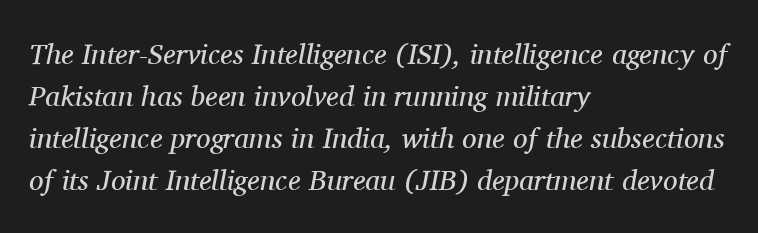
{"serif": "yes", "italic": "yes", "lean": "right", "slant_degrees": 11, "bold": "no", "weight": "regular", "width": "normal", "stroke_contrast": "medium", "x_height": "medium", "monospaced": "no", "underline": "no", "align": "left", "line_spacing": "normal", "line_spacing_ratio": 1.45, "letter_spacing": "normal", "letter_spacing_em": 0.0, "glyph_px": 29}
